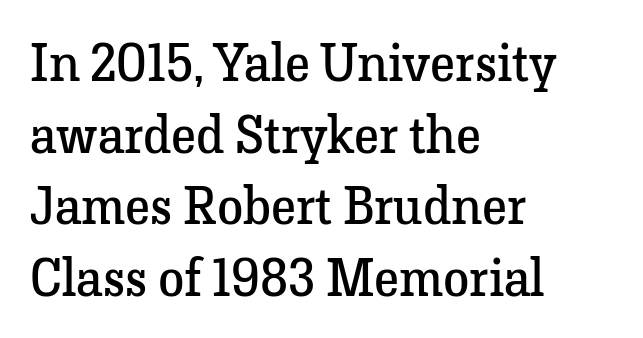
The image shows 53 px regular-weight serif type, upright; set left-aligned, normal line spacing (1.35x), normal letter spacing, not underlined; low stroke contrast and a medium x-height.
